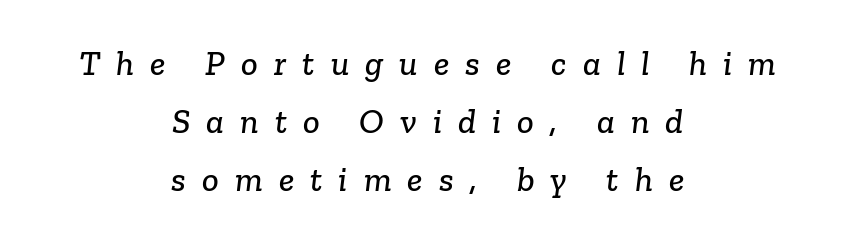
{"serif": "yes", "width": "normal", "stroke_contrast": "low", "x_height": "medium", "monospaced": "no", "underline": "no", "align": "center", "line_spacing": "normal", "line_spacing_ratio": 1.66, "letter_spacing": "wide", "letter_spacing_em": 0.46, "glyph_px": 35}
